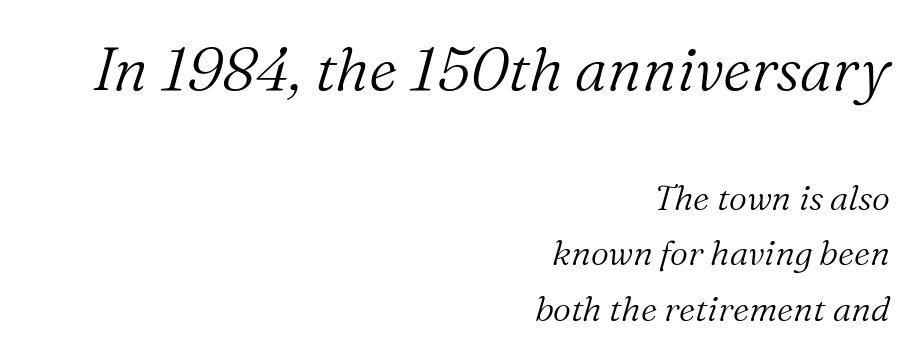
These lines are rendered in a variable-pitch font. Visually, the top section dominates because its glyphs are scaled up. The rendering applies a slant to the glyphs. Compared with typical paragraphs, the rows here are spaced about the same. Words appear dense and cohesive because spacing is normal.
